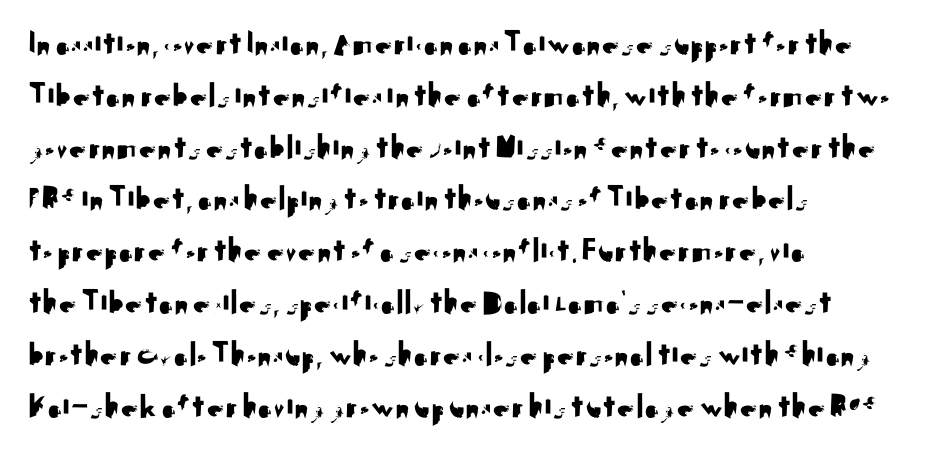
Q: Is the text italic (slanted)? A: No, it is upright.
Q: Is the typeface a serif or a sans-serif typeface? A: Sans-serif.
Q: Is the text underlined? A: No.
Q: How is the paragraph aligned? A: Left-aligned.
Q: Is the spacing between letters normal or unusually wide? A: Normal.
Q: Is the spacing between lines tight, normal or loose? A: Normal.
Q: Width (condensed, normal, or wide)? A: Normal.
Q: Stroke contrast? A: Medium.
Q: x-height? A: Small.
Q: Monospaced? A: No.
